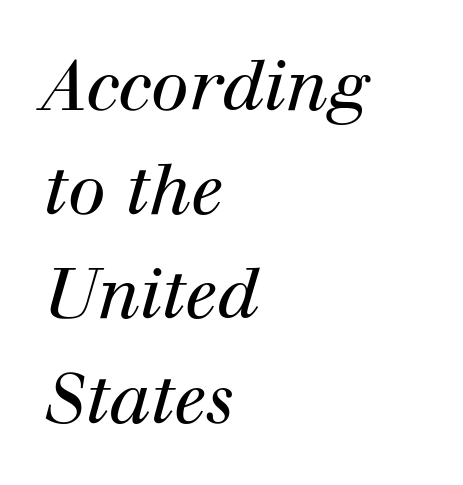
The image shows 69 px regular-weight serif type, italic (leaning right); set left-aligned, normal line spacing (1.51x), normal letter spacing, not underlined; high stroke contrast and a medium x-height.
